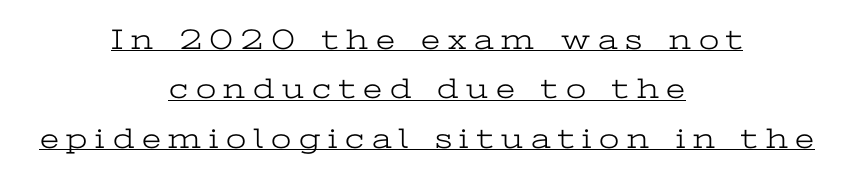
A typesetter would call this proportional, since set widths differ per character. Short note: letters widely spaced. Is there any slant? The stems are plumb. Neither beginnings nor endings align; midpoints do. Old-style or modern, the face here clearly has serifs.
